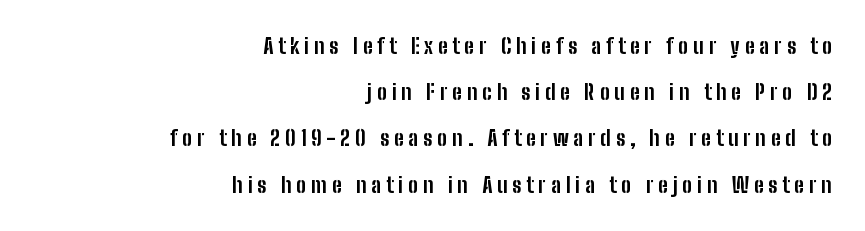
Q: Is the text bold? A: Yes.
Q: Is the text italic (slanted)? A: No, it is upright.
Q: Is the text underlined? A: No.
Q: How is the paragraph aligned? A: Right-aligned.
Q: Is the spacing between letters normal or unusually wide? A: Unusually wide.
Q: Is the spacing between lines tight, normal or loose? A: Loose.
